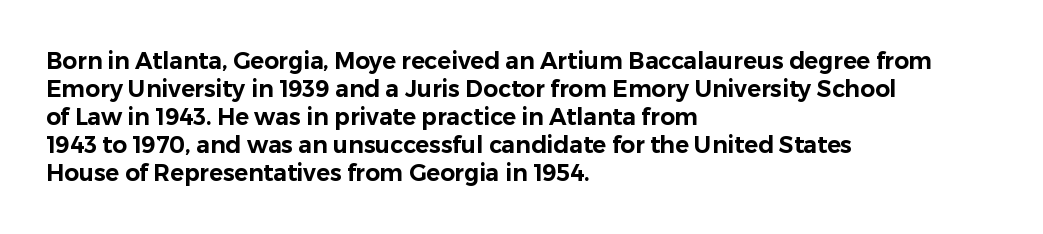
Look at the tracking — it's just the regular setting, nothing added. Caption: multi-line text, flush left, ragged right. Notice how the stems are strictly vertical — no italics here. A clean baseline with only descenders dipping below it.
